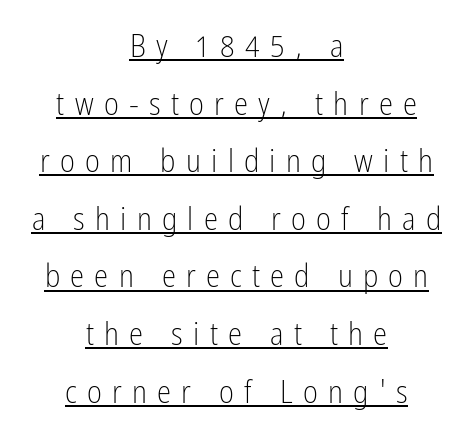
Q: Is the text bold? A: No.
Q: Is the text italic (slanted)? A: No, it is upright.
Q: Is the typeface a serif or a sans-serif typeface? A: Sans-serif.
Q: Is the text underlined? A: Yes.
Q: How is the paragraph aligned? A: Centered.
Q: Is the spacing between letters normal or unusually wide? A: Unusually wide.
Q: Width (condensed, normal, or wide)? A: Condensed.
Q: Stroke contrast? A: Low.
Q: x-height? A: Medium.
Q: Monospaced? A: No.
